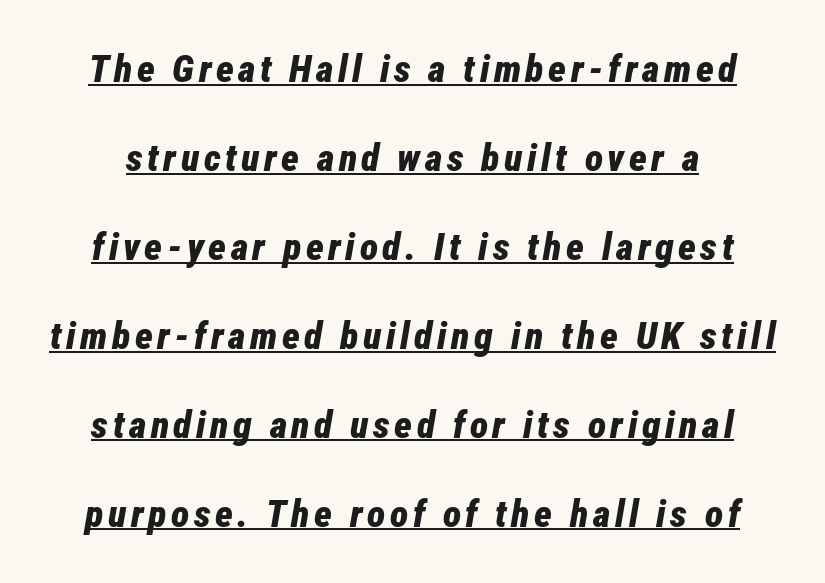
Looks like regular typesetting: each glyph gets only the width it needs. This rendering features underlined lettering. Regarding leading, the lines here are spaced well apart. Does the lettering tilt? It does — this is italic.
